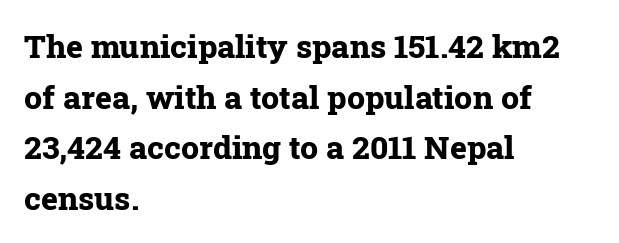
Varying glyph widths throughout — classic text-font behaviour. The rendering keeps characters at their native spacing. Vertical strokes here are truly vertical. Descenders are the only things crossing below the line.
